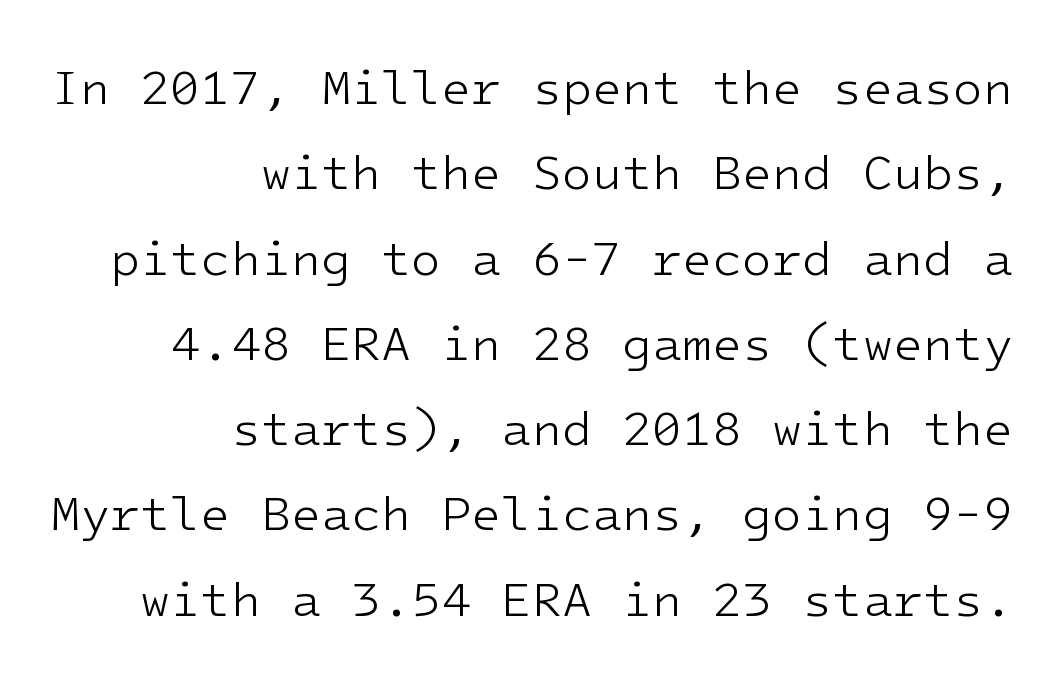
The image shows 49 px light sans-serif type, upright, monospaced; set right-aligned, line spacing 1.74x, normal letter spacing, not underlined; low stroke contrast and a medium x-height.
